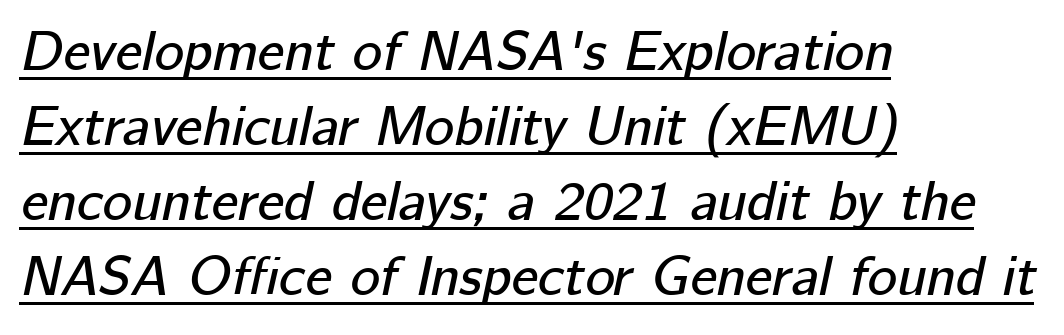
{"italic": "yes", "lean": "right", "slant_degrees": 12, "width": "normal", "stroke_contrast": "low", "x_height": "medium", "monospaced": "no", "underline": "yes", "align": "left", "line_spacing": "normal", "line_spacing_ratio": 1.34, "letter_spacing": "normal", "letter_spacing_em": 0.0, "glyph_px": 56}
